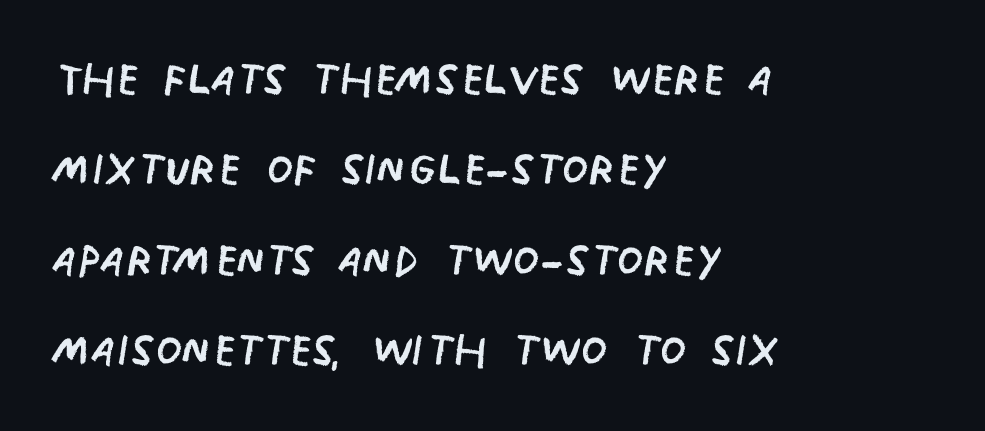
{"serif": "no", "bold": "no", "weight": "regular", "width": "condensed", "stroke_contrast": "low", "x_height": "large", "monospaced": "no", "underline": "no", "align": "left", "line_spacing": "normal", "line_spacing_ratio": 1.48, "letter_spacing": "normal", "letter_spacing_em": 0.0, "glyph_px": 61}
